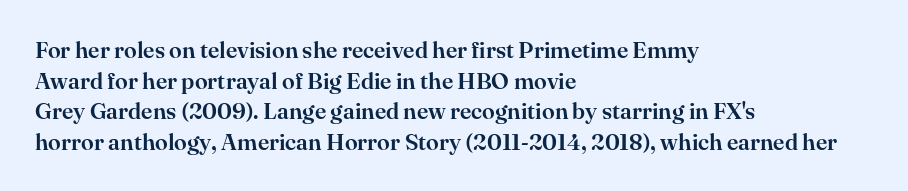
A typesetter would call this leading conventional body-copy spacing. No italicization has been applied; the sample stays upright. Tracking value appears to be zero — textbook default spacing. Short and long lines alike share a common starting point at left. Decoration check: the copy has no underline.
